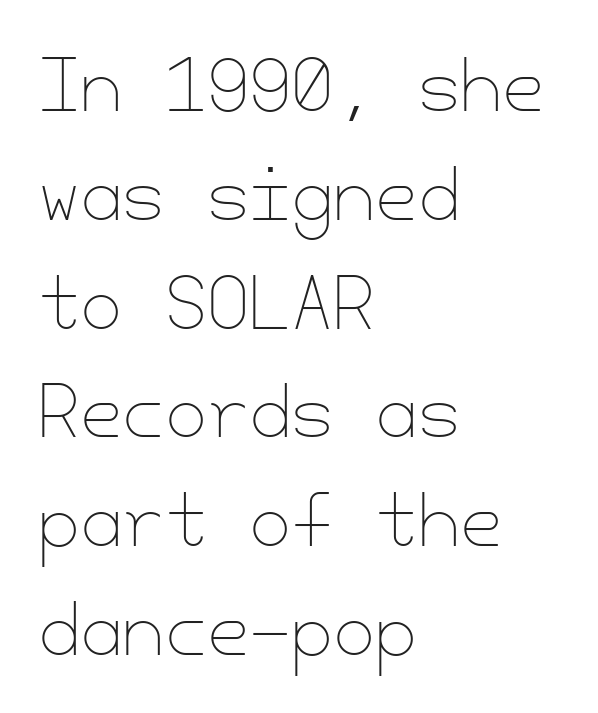
{"italic": "no", "bold": "no", "weight": "thin", "width": "normal", "stroke_contrast": "low", "x_height": "small", "underline": "no", "align": "left", "line_spacing": "normal", "line_spacing_ratio": 1.6, "letter_spacing": "normal", "letter_spacing_em": 0.0, "glyph_px": 68}
